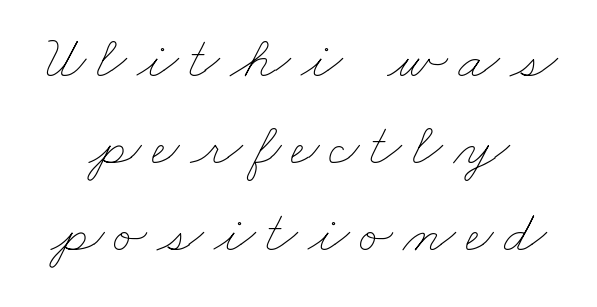
The image shows 61 px thin, wide type; set normal line spacing (1.43x), not underlined; low stroke contrast and a small x-height.
